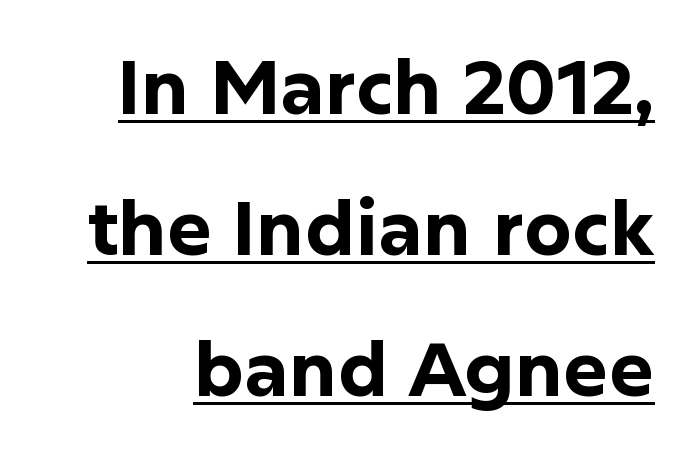
Q: Is the text bold? A: Yes.
Q: Is the text italic (slanted)? A: No, it is upright.
Q: Is the typeface a serif or a sans-serif typeface? A: Sans-serif.
Q: Is the text underlined? A: Yes.
Q: Is the spacing between letters normal or unusually wide? A: Normal.
Q: Width (condensed, normal, or wide)? A: Normal.
Q: Stroke contrast? A: Low.
Q: x-height? A: Medium.
Q: Monospaced? A: No.
